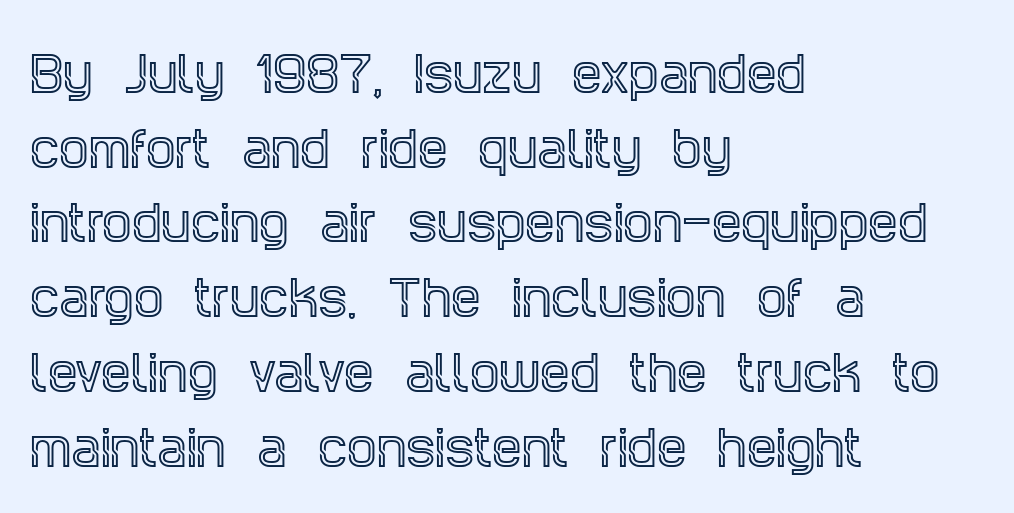
Interline gaps are of average width in this sample. Observe the serifs anchoring each vertical stroke in this sample. No extra tracking has been applied to these lines. Lines of text with bare space underneath.
